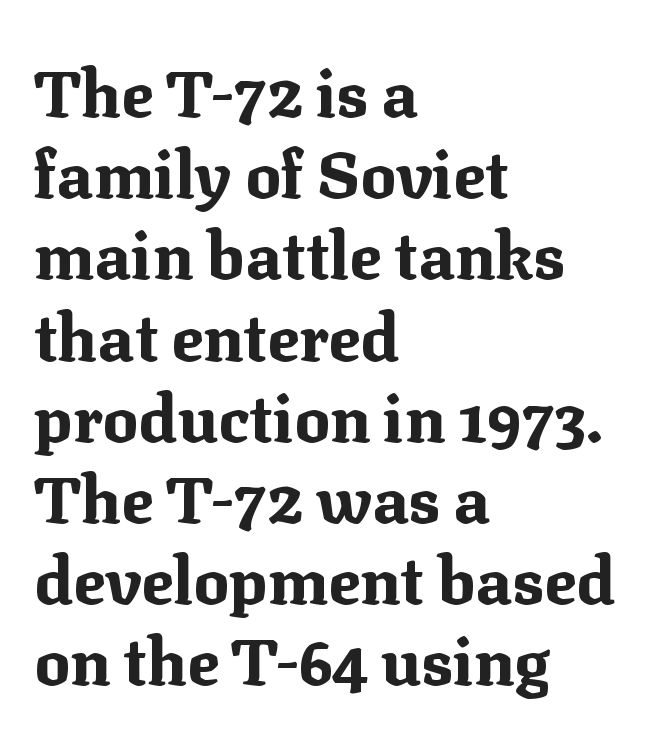
{"serif": "yes", "italic": "no", "bold": "yes", "weight": "bold", "width": "normal", "stroke_contrast": "medium", "x_height": "medium", "monospaced": "no", "underline": "no", "align": "left", "line_spacing_ratio": 1.23, "letter_spacing": "normal", "letter_spacing_em": 0.0, "glyph_px": 66}
